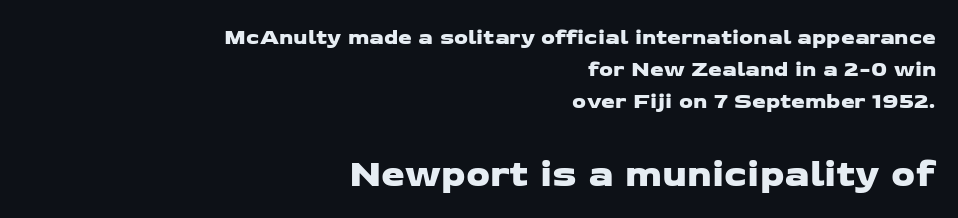
Q: Is the typeface a serif or a sans-serif typeface? A: Sans-serif.
Q: Is the text underlined? A: No.
Q: How is the paragraph aligned? A: Right-aligned.
Q: Is the spacing between letters normal or unusually wide? A: Normal.
Q: Is the spacing between lines tight, normal or loose? A: Normal.
Q: Which block of text is set in a larger size, the first (top) or the second (bottom)? A: The second (bottom) one.
Q: Width (condensed, normal, or wide)? A: Wide.
Q: Stroke contrast? A: Low.
Q: x-height? A: Medium.
Q: Monospaced? A: No.
